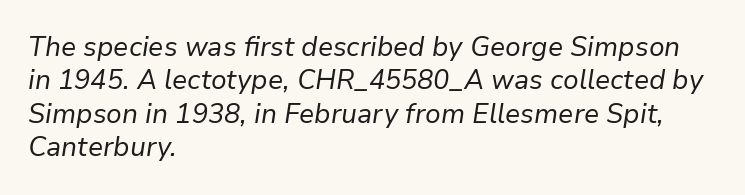
The image shows 27 px text type, italic (leaning right); set left-aligned, line spacing 1.24x, normal letter spacing, not underlined.
